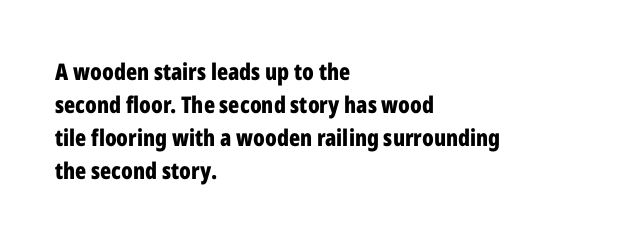
{"italic": "no", "bold": "yes", "underline": "no", "align": "left", "line_spacing": "normal", "line_spacing_ratio": 1.43, "letter_spacing": "normal", "letter_spacing_em": 0.0, "glyph_px": 23}
